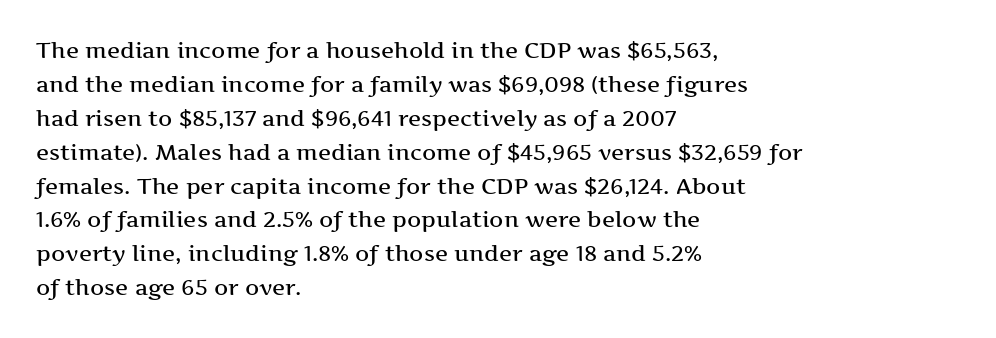
Inter-character spacing is left at the font's built-in metrics. A bare baseline throughout the passage. The typography opts for an upright posture over an oblique one. Casual observation: everything's shoved over to the left.
